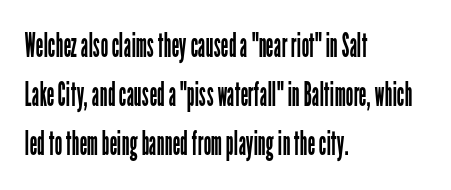
The image shows 34 px regular-weight, condensed sans-serif type, upright; set left-aligned, normal line spacing (1.44x), normal letter spacing, not underlined; low stroke contrast and a medium x-height.
